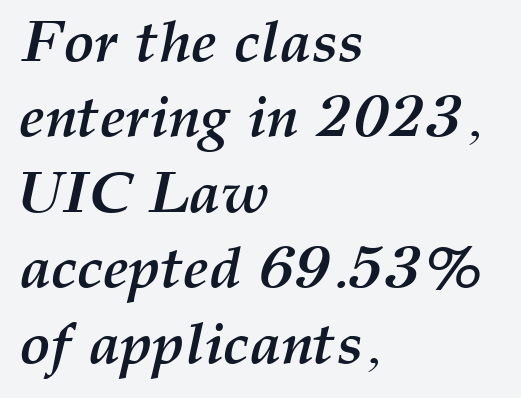
The image shows 58 px semibold type, italic (leaning right); set left-aligned, normal line spacing (1.3x), normal letter spacing, not underlined; medium stroke contrast and a medium x-height.
